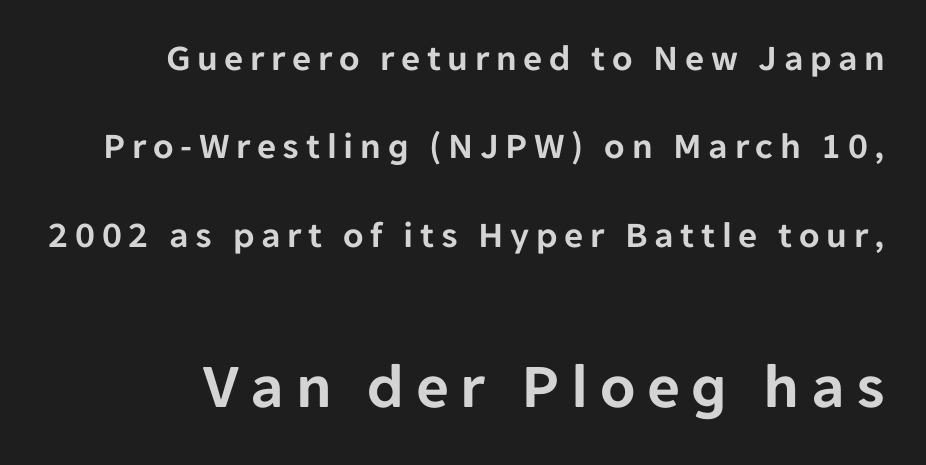
Descenders are the only things crossing below the line. It's the straight-up-and-down kind of type. The letters advance in unequal steps, a hallmark of proportional type. Typesetter's note — lower block bumped up in size, upper block left smaller. This block would shrink considerably if given ordinary leading; it's expanded now. No feet cap the strokes, marking this as sans-serif type.
